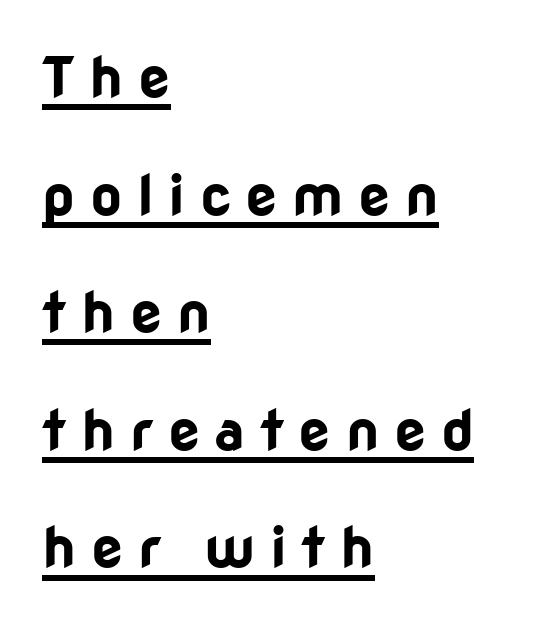
{"serif": "no", "italic": "no", "bold": "yes", "weight": "bold", "width": "normal", "stroke_contrast": "low", "x_height": "medium", "monospaced": "no", "underline": "yes", "align": "left", "line_spacing": "loose", "line_spacing_ratio": 2.1, "letter_spacing": "wide", "letter_spacing_em": 0.26, "glyph_px": 56}
